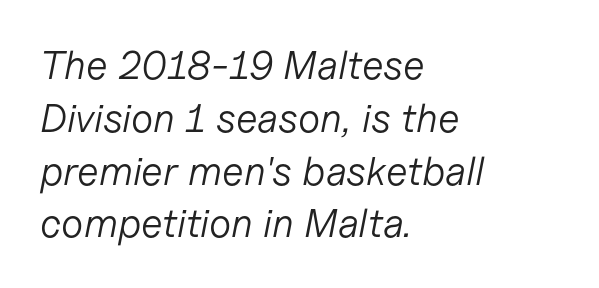
Q: Is the text bold? A: No.
Q: Is the text italic (slanted)? A: Yes, it leans right by about 11 degrees.
Q: Is the text underlined? A: No.
Q: How is the paragraph aligned? A: Left-aligned.
Q: Is the spacing between letters normal or unusually wide? A: Normal.
Q: Is the spacing between lines tight, normal or loose? A: Normal.
Q: Width (condensed, normal, or wide)? A: Normal.
Q: Stroke contrast? A: Low.
Q: x-height? A: Medium.
Q: Monospaced? A: No.
